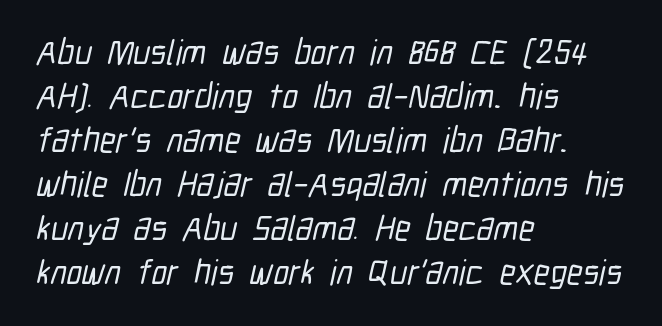
The image shows 35 px condensed sans-serif type; set left-aligned, normal line spacing (1.26x), normal letter spacing, not underlined; low stroke contrast and a medium x-height.
